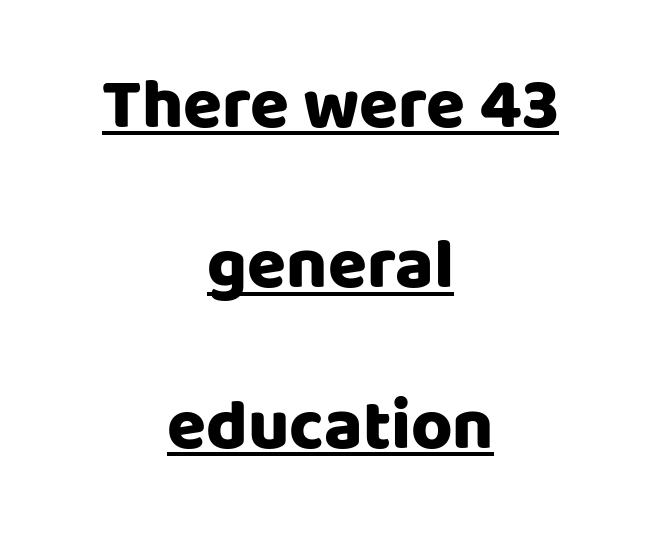
The image shows 71 px heavy sans-serif type, upright; set centered, loose line spacing (2.26x), normal letter spacing, underlined; low stroke contrast and a large x-height.
